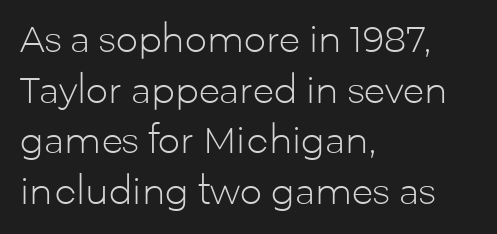
You can tell from the bare stems that sans-serif type was used. Think of a printed novel: that variable character pitch is what you see here. Typeset ragged right — the left edge is the straight one. Tracking here is standard; glyphs follow each other at the usual distance. Rule under the text: the space is simply empty. Is the type heavy? It reads as light-to-regular instead.
